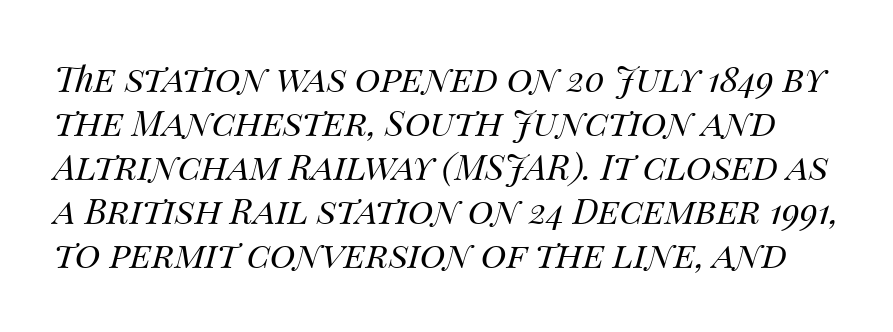
The image shows 35 px regular-weight type, italic (leaning right); set normal line spacing (1.26x), normal letter spacing, not underlined; medium stroke contrast and a large x-height.
